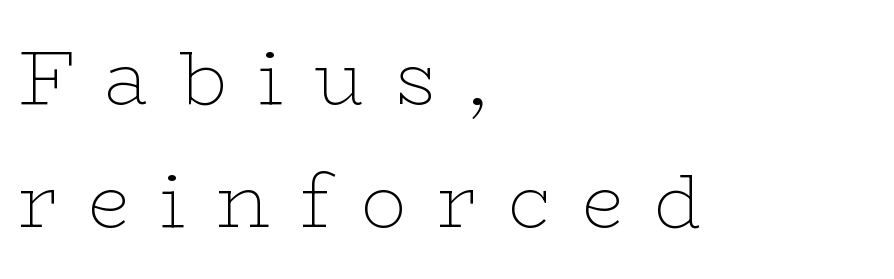
The image shows 76 px thin, wide serif type, upright; set left-aligned, normal line spacing (1.62x), unusually wide letter spacing (+0.4 em), not underlined; low stroke contrast and a medium x-height.
